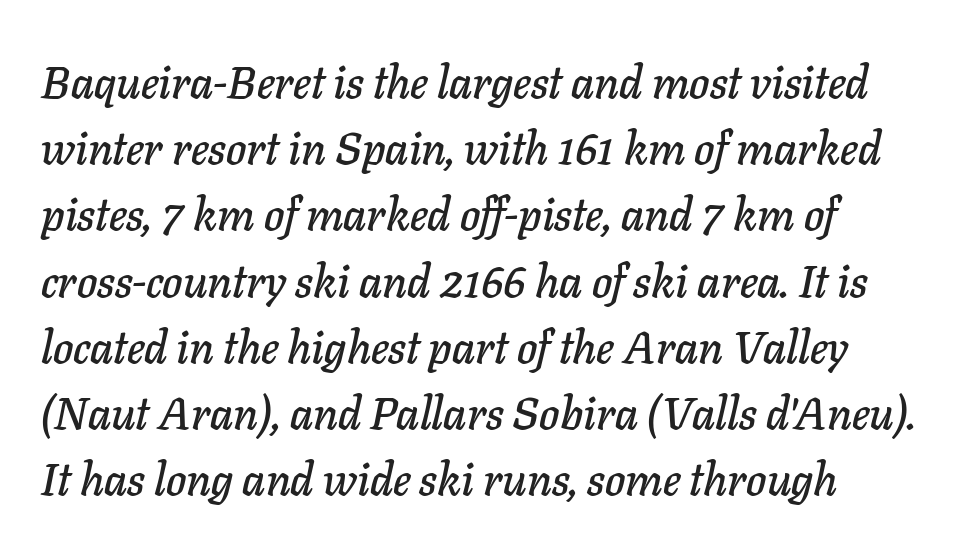
{"italic": "yes", "lean": "right", "slant_degrees": 11, "width": "normal", "stroke_contrast": "low", "x_height": "medium", "monospaced": "no", "underline": "no", "align": "left", "line_spacing": "normal", "line_spacing_ratio": 1.44, "letter_spacing": "normal", "letter_spacing_em": 0.0, "glyph_px": 46}
